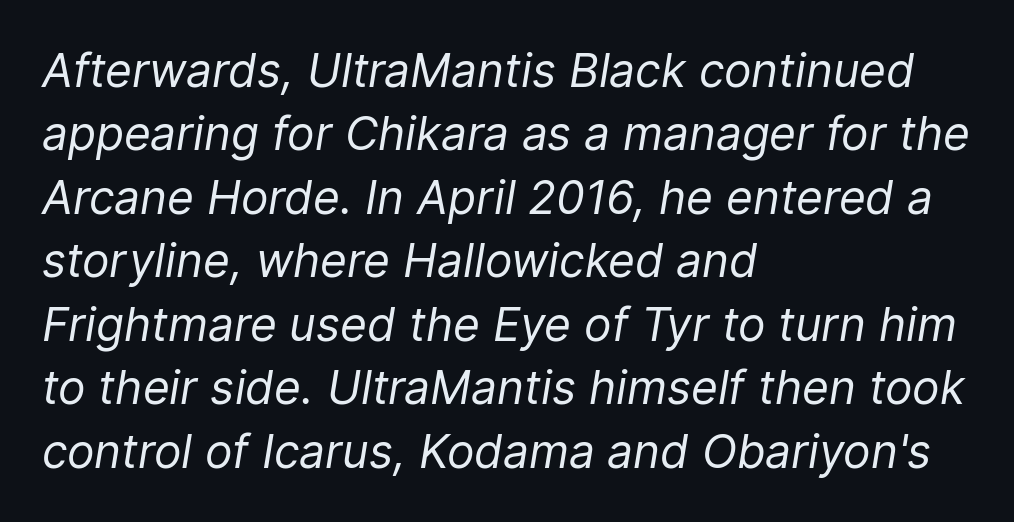
The image shows 46 px regular-weight type, italic (leaning right); set left-aligned, normal line spacing (1.38x), normal letter spacing, not underlined; low stroke contrast and a medium x-height.
